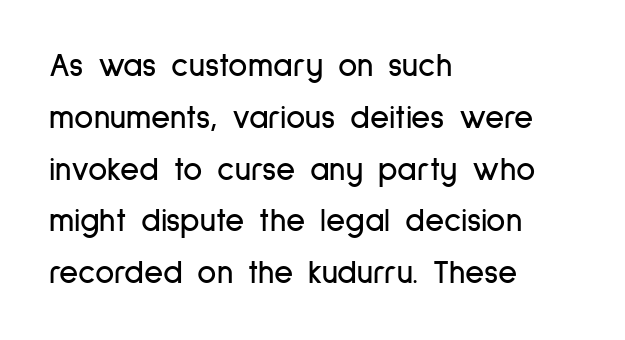
The specimen omits any rule beneath the text block's lines. A typesetter would label this face a sans. The passage shown is typed in a proportional face where columns would drift. Spacing between characters is what you'd get straight out of the box. The ragged edge is on the right, which tells us the setting is flush left.
